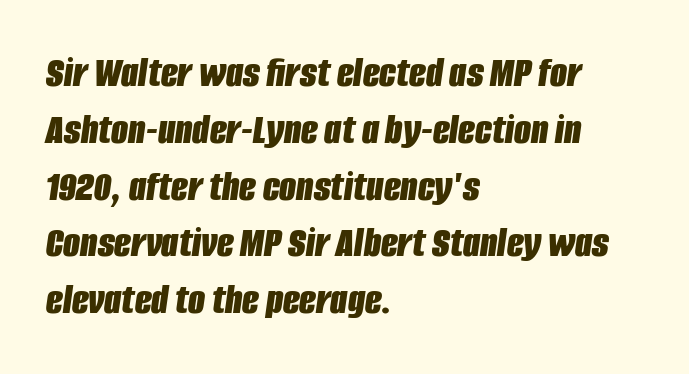
{"italic": "yes", "lean": "right", "slant_degrees": 8, "bold": "yes", "weight": "bold", "width": "condensed", "stroke_contrast": "low", "x_height": "large", "monospaced": "no", "underline": "no", "align": "left", "line_spacing": "normal", "line_spacing_ratio": 1.29, "letter_spacing": "normal", "letter_spacing_em": 0.0, "glyph_px": 44}
